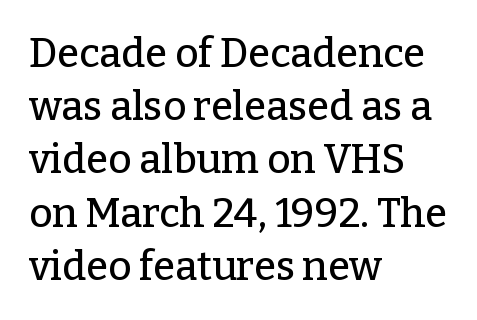
Q: Is the text italic (slanted)? A: No, it is upright.
Q: Is the typeface a serif or a sans-serif typeface? A: Serif.
Q: Is the text underlined? A: No.
Q: How is the paragraph aligned? A: Left-aligned.
Q: Is the spacing between letters normal or unusually wide? A: Normal.
Q: Is the spacing between lines tight, normal or loose? A: Normal.
Q: Width (condensed, normal, or wide)? A: Normal.
Q: Stroke contrast? A: Low.
Q: x-height? A: Medium.
Q: Monospaced? A: No.
